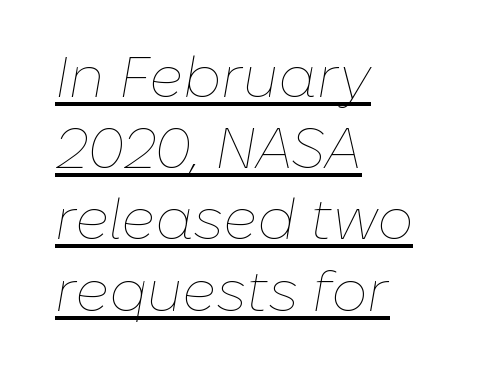
The image shows 57 px thin type, italic (leaning right); set left-aligned, normal line spacing (1.25x), normal letter spacing, underlined; low stroke contrast and a medium x-height.
